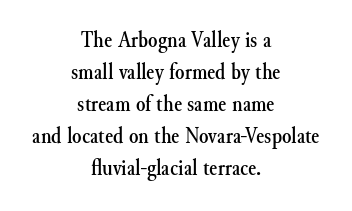
The image shows 24 px text type, upright; set centered, normal line spacing (1.33x), normal letter spacing, not underlined.
